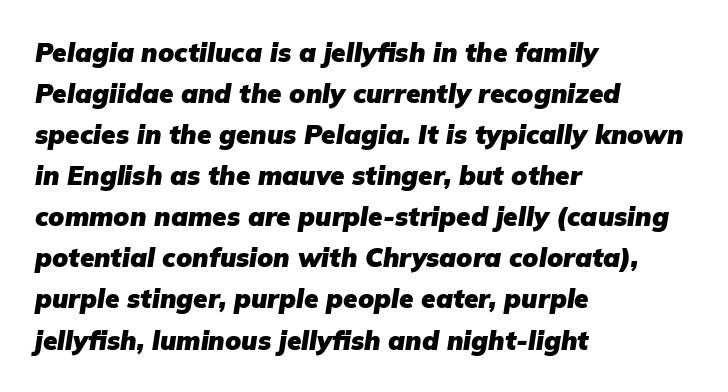
{"italic": "yes", "lean": "right", "slant_degrees": 9, "bold": "yes", "underline": "no", "align": "left", "line_spacing": "normal", "line_spacing_ratio": 1.58, "letter_spacing": "normal", "letter_spacing_em": 0.0, "glyph_px": 26}
